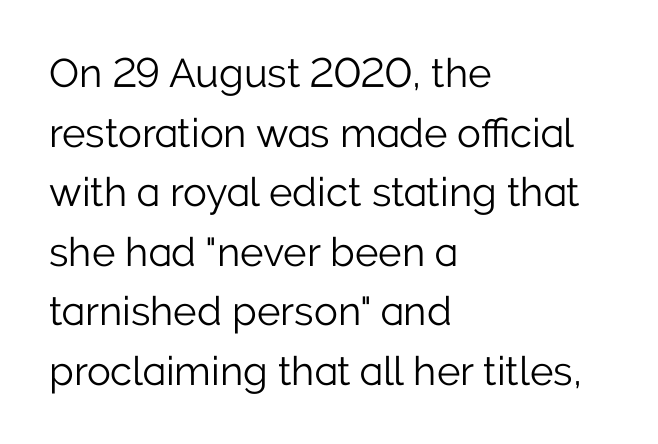
Q: Is the text bold? A: No.
Q: Is the text italic (slanted)? A: No, it is upright.
Q: Is the typeface a serif or a sans-serif typeface? A: Sans-serif.
Q: Is the text underlined? A: No.
Q: How is the paragraph aligned? A: Left-aligned.
Q: Is the spacing between letters normal or unusually wide? A: Normal.
Q: Is the spacing between lines tight, normal or loose? A: Normal.
Q: Width (condensed, normal, or wide)? A: Normal.
Q: Stroke contrast? A: Low.
Q: x-height? A: Medium.
Q: Monospaced? A: No.
